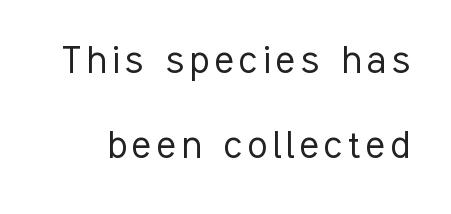
The image shows 45 px light, condensed sans-serif type, upright; set line spacing 1.89x, not underlined; low stroke contrast and a medium x-height.
